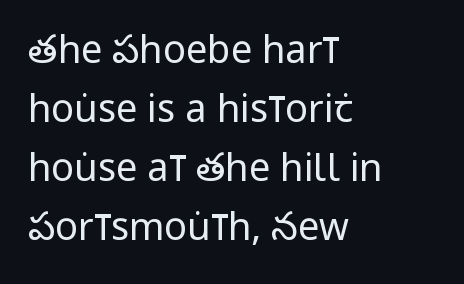
The image shows 38 px regular-weight, condensed sans-serif type, upright; set left-aligned, normal line spacing (1.55x), normal letter spacing, not underlined; low stroke contrast and a large x-height.
